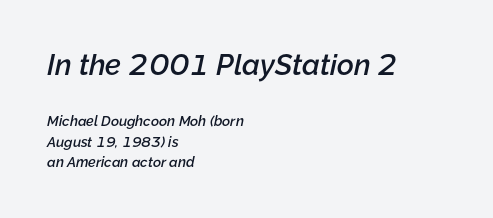
Which of the two is more prominent by size? The first, at the top. How heavy is the stroke? Medium-heavy — a semibold, shy of bold. Alignment: flush left. This sample uses an oblique cut, with every glyph tilted off the vertical. The tracking reads as untouched default to a designer's eye.
